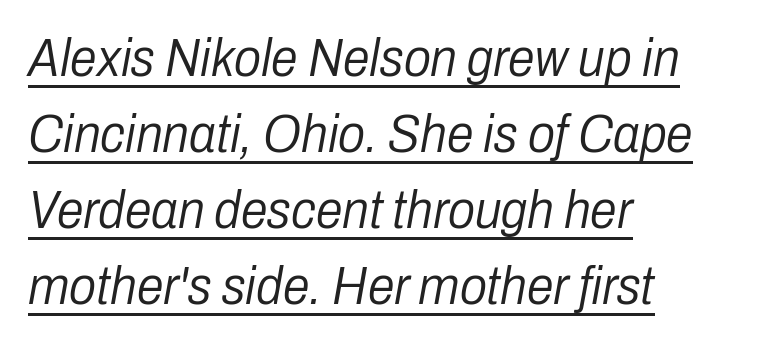
{"italic": "yes", "lean": "right", "slant_degrees": 10, "bold": "no", "weight": "light", "width": "condensed", "stroke_contrast": "low", "x_height": "medium", "monospaced": "no", "underline": "yes", "align": "left", "line_spacing": "normal", "line_spacing_ratio": 1.41, "letter_spacing": "normal", "letter_spacing_em": 0.0, "glyph_px": 54}
